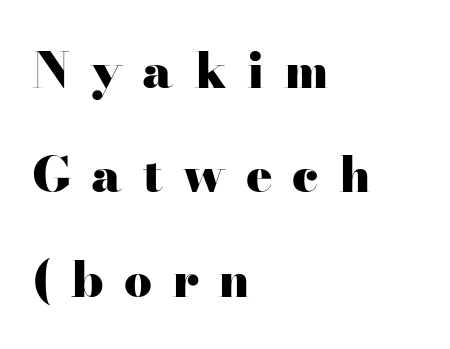
The type sits square on the baseline with zero lean. Is the type bold? Yes — the strokes are clearly thick and heavy. Is this a fixed-width face? No — the glyphs have proportional, varying widths. The space beneath each line is pristine and unruled. The face used here is rendered with a markedly widened letterfit.
